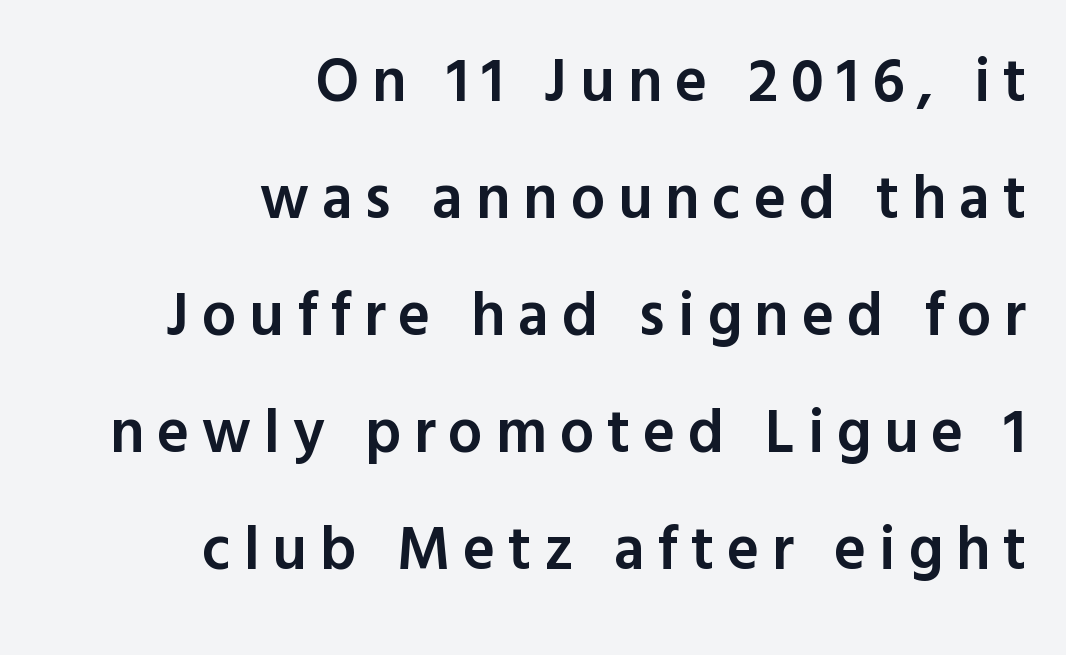
Q: Is the text bold? A: Semi-bold.
Q: Is the text italic (slanted)? A: No, it is upright.
Q: Is the typeface a serif or a sans-serif typeface? A: Sans-serif.
Q: Is the text underlined? A: No.
Q: How is the paragraph aligned? A: Right-aligned.
Q: Is the spacing between letters normal or unusually wide? A: Unusually wide.
Q: Is the spacing between lines tight, normal or loose? A: Loose.
Q: Width (condensed, normal, or wide)? A: Normal.
Q: x-height? A: Medium.
Q: Monospaced? A: No.
